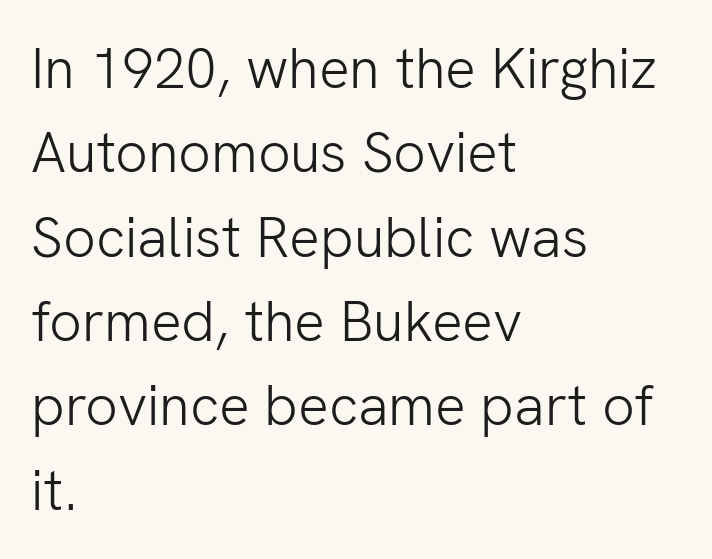
{"serif": "no", "italic": "no", "bold": "no", "weight": "light", "width": "normal", "stroke_contrast": "low", "x_height": "medium", "monospaced": "no", "underline": "no", "align": "left", "line_spacing": "normal", "line_spacing_ratio": 1.48, "letter_spacing": "normal", "letter_spacing_em": 0.0, "glyph_px": 57}
